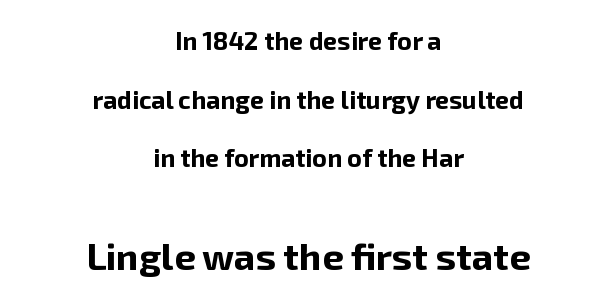
{"serif": "no", "italic": "no", "bold": "yes", "weight": "bold", "width": "normal", "stroke_contrast": "low", "x_height": "medium", "monospaced": "no", "underline": "no", "align": "center", "line_spacing": "loose", "line_spacing_ratio": 2.35, "letter_spacing": "normal", "letter_spacing_em": 0.0, "larger_block": "second", "size_ratio": 1.52, "glyph_px": 38}
